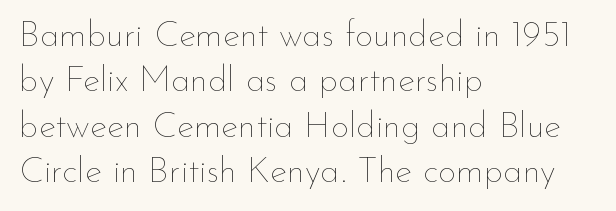
The image shows 36 px thin type, upright; set left-aligned, normal line spacing (1.26x), normal letter spacing, not underlined; low stroke contrast and a small x-height.
